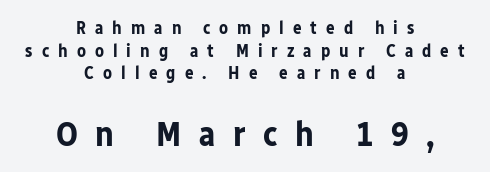
{"serif": "no", "italic": "no", "bold": "yes", "weight": "bold", "width": "normal", "stroke_contrast": "low", "x_height": "medium", "monospaced": "no", "underline": "no", "align": "center", "line_spacing": "normal", "line_spacing_ratio": 1.26, "letter_spacing": "wide", "letter_spacing_em": 0.5, "larger_block": "second", "size_ratio": 1.94, "glyph_px": 35}
